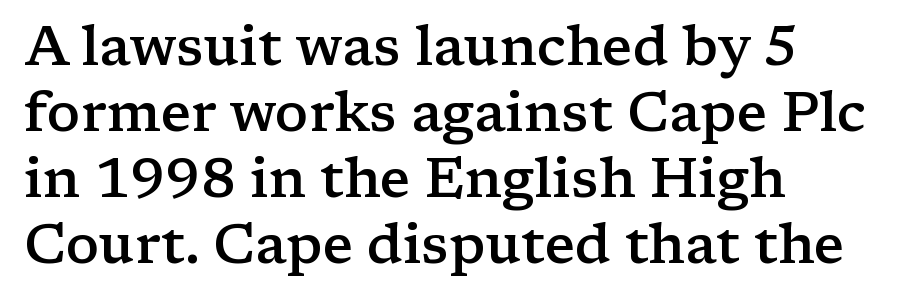
Q: Is the text bold? A: Semi-bold.
Q: Is the text italic (slanted)? A: No, it is upright.
Q: Is the typeface a serif or a sans-serif typeface? A: Serif.
Q: Is the text underlined? A: No.
Q: How is the paragraph aligned? A: Left-aligned.
Q: Is the spacing between letters normal or unusually wide? A: Normal.
Q: Width (condensed, normal, or wide)? A: Wide.
Q: Stroke contrast? A: Low.
Q: x-height? A: Medium.
Q: Monospaced? A: No.
